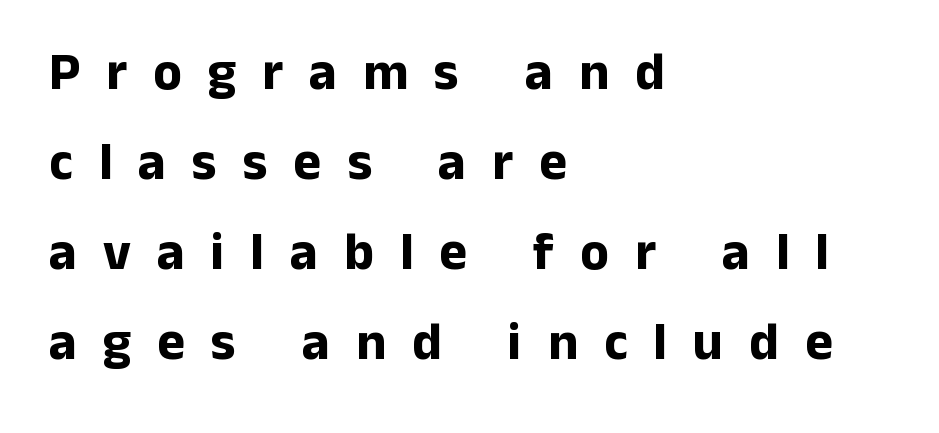
The image shows 53 px bold sans-serif type, upright; set left-aligned, normal line spacing (1.7x), unusually wide letter spacing (+0.49 em), not underlined; low stroke contrast and a medium x-height.
